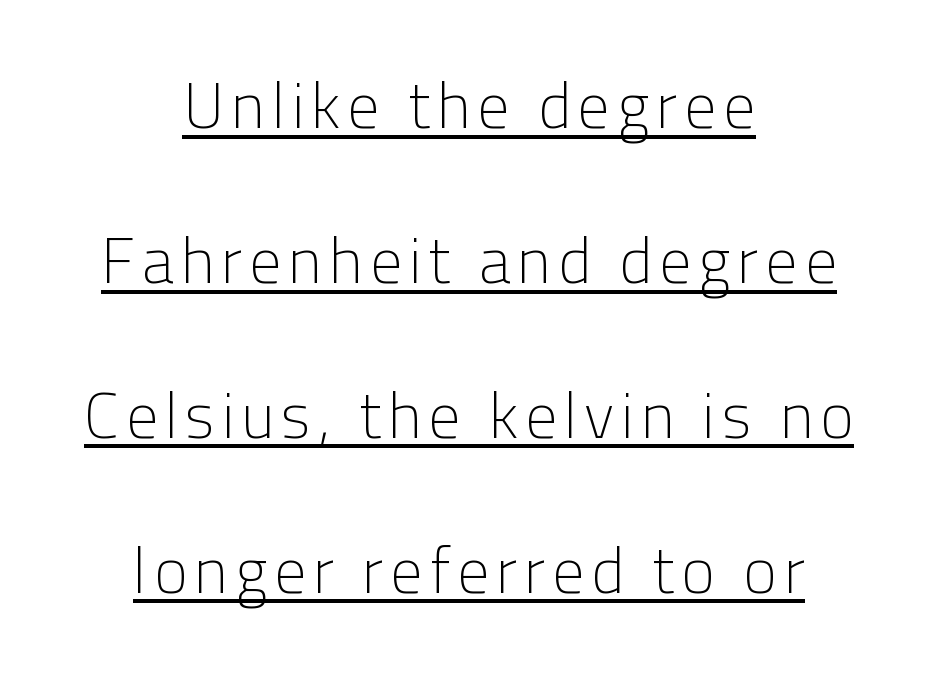
Honestly, the rows look like they've been pulled way apart. These characters rest on top of a visible drawn line. Proportional: the letters do not fall into vertical columns. Where is the straight margin? There isn't one; the lines are centered. Tall strokes in this sample are plumb rather than angled. A sans-serif font was chosen for this passage.
